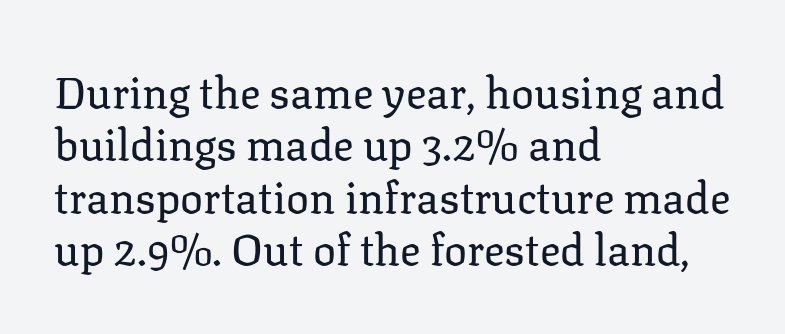
Q: Is the text bold? A: No.
Q: Is the text italic (slanted)? A: No, it is upright.
Q: Is the typeface a serif or a sans-serif typeface? A: Serif.
Q: Is the text underlined? A: No.
Q: How is the paragraph aligned? A: Left-aligned.
Q: Is the spacing between letters normal or unusually wide? A: Normal.
Q: Width (condensed, normal, or wide)? A: Normal.
Q: Stroke contrast? A: Low.
Q: x-height? A: Medium.
Q: Monospaced? A: No.
